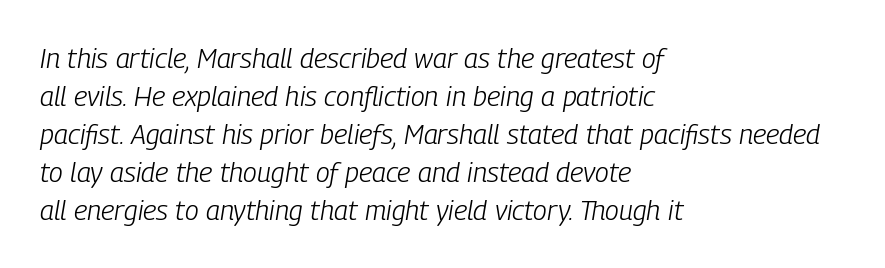
The rendering keeps characters at their native spacing. This block has exactly the height ordinary leading produces. Think of a printed novel: that variable character pitch is what you see here. This reads as an unemphasized weight, regular at the heaviest. No word sits above an underline.
